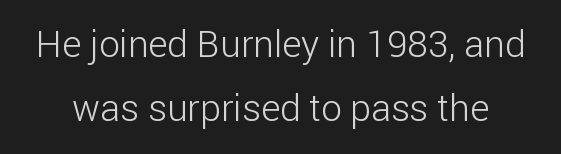
{"serif": "no", "italic": "no", "bold": "no", "weight": "light", "width": "normal", "stroke_contrast": "low", "x_height": "medium", "monospaced": "no", "underline": "no", "line_spacing_ratio": 1.73, "letter_spacing": "normal", "letter_spacing_em": 0.0, "glyph_px": 37}
